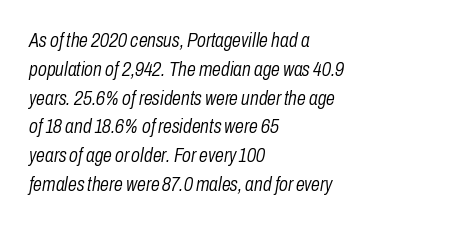
Think standard paragraph weight, or any step lighter than that. Which margin do the lines hug? The left one — the right edge is uneven. How would I describe the line gaps? Plain and ordinary. Quick note: underline off. Does the lettering tilt? It does — this is italic.
